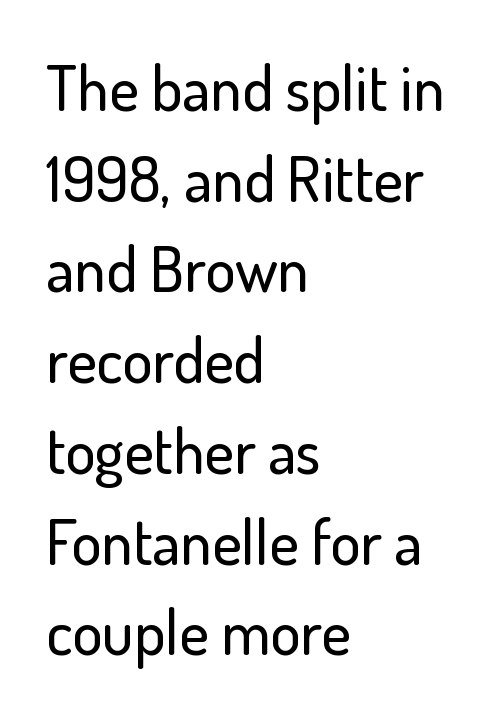
{"serif": "no", "italic": "no", "width": "normal", "stroke_contrast": "low", "x_height": "small", "monospaced": "no", "underline": "no", "align": "left", "line_spacing": "normal", "line_spacing_ratio": 1.44, "letter_spacing": "normal", "letter_spacing_em": 0.0, "glyph_px": 63}
